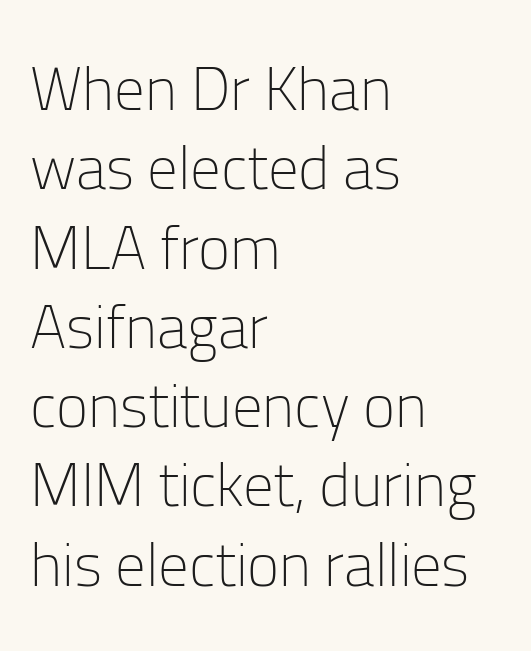
The image shows 61 px light sans-serif type, upright; set left-aligned, normal line spacing (1.3x), normal letter spacing, not underlined; low stroke contrast and a medium x-height.
